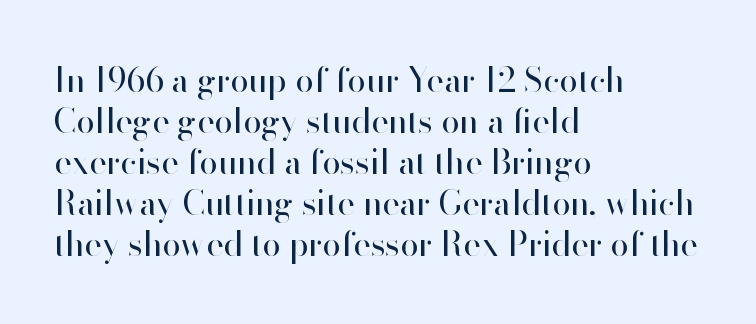
{"serif": "no", "italic": "no", "bold": "no", "weight": "regular", "width": "normal", "stroke_contrast": "high", "x_height": "small", "monospaced": "no", "underline": "no", "align": "left", "line_spacing_ratio": 1.24, "letter_spacing": "normal", "letter_spacing_em": 0.0, "glyph_px": 33}
